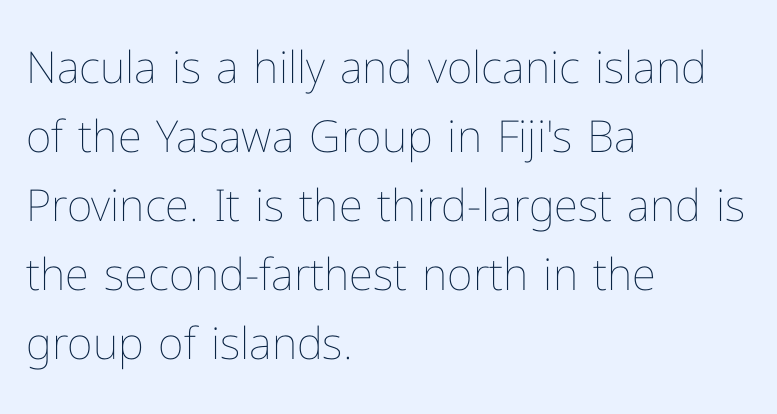
The image shows 44 px thin type, upright; set left-aligned, normal line spacing (1.57x), normal letter spacing, not underlined; low stroke contrast and a medium x-height.
